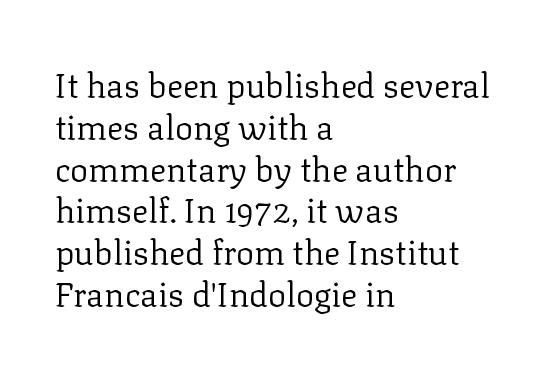
The image shows 34 px regular-weight serif type, upright; set left-aligned, line spacing 1.23x, normal letter spacing, not underlined; low stroke contrast and a medium x-height.
